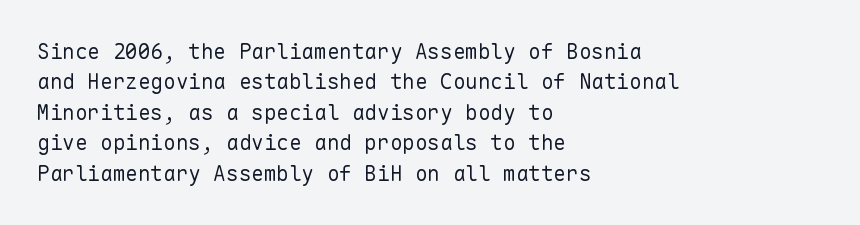
{"italic": "no", "bold": "no", "underline": "no", "align": "left", "line_spacing": "normal", "line_spacing_ratio": 1.45, "letter_spacing": "normal", "letter_spacing_em": 0.0, "glyph_px": 21}
